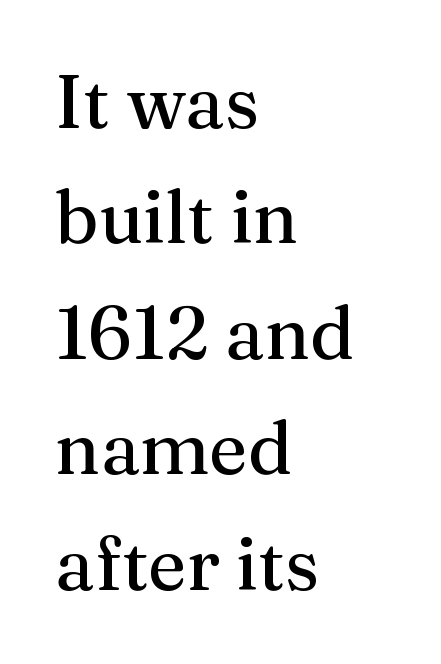
Q: Is the text italic (slanted)? A: No, it is upright.
Q: Is the typeface a serif or a sans-serif typeface? A: Serif.
Q: Is the text underlined? A: No.
Q: How is the paragraph aligned? A: Left-aligned.
Q: Is the spacing between letters normal or unusually wide? A: Normal.
Q: Is the spacing between lines tight, normal or loose? A: Normal.
Q: Width (condensed, normal, or wide)? A: Normal.
Q: Stroke contrast? A: Medium.
Q: x-height? A: Medium.
Q: Monospaced? A: No.
